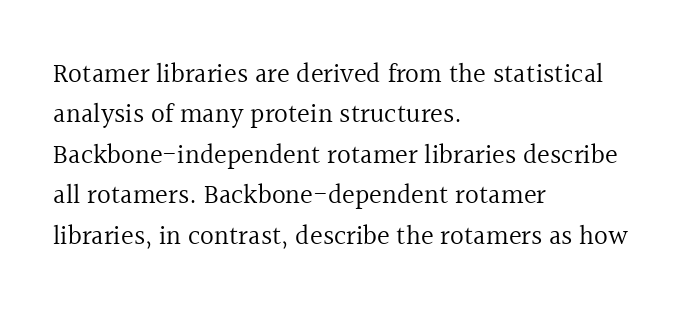
The image shows 27 px text type, upright; set left-aligned, normal line spacing (1.5x), normal letter spacing, not underlined.
